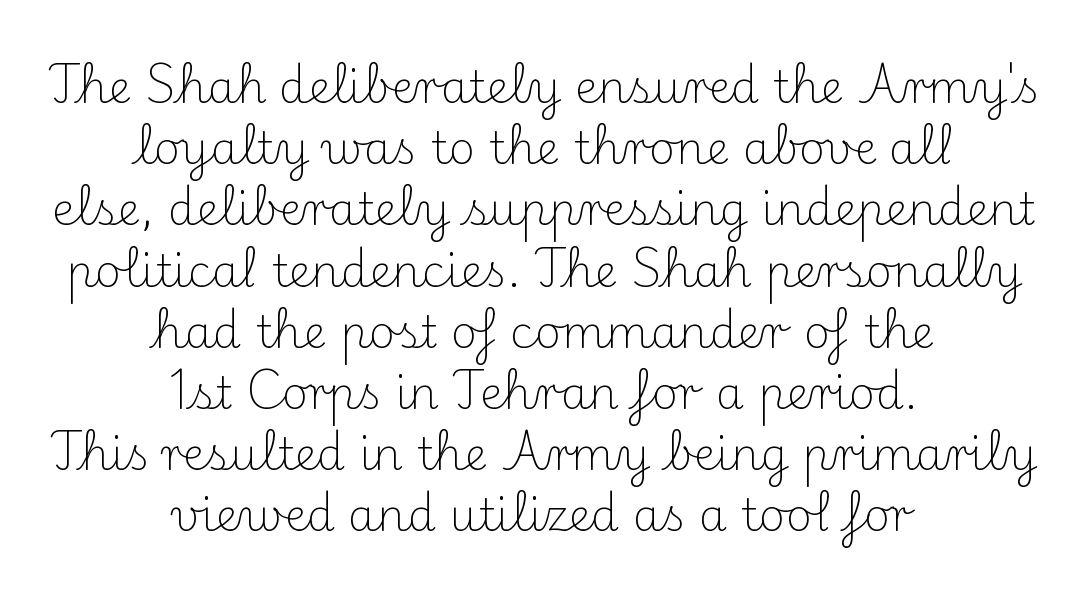
{"serif": "yes", "italic": "no", "bold": "no", "weight": "light", "width": "normal", "stroke_contrast": "medium", "x_height": "small", "monospaced": "no", "underline": "no", "align": "center", "line_spacing": "normal", "line_spacing_ratio": 1.36, "letter_spacing": "normal", "letter_spacing_em": 0.0, "glyph_px": 45}
